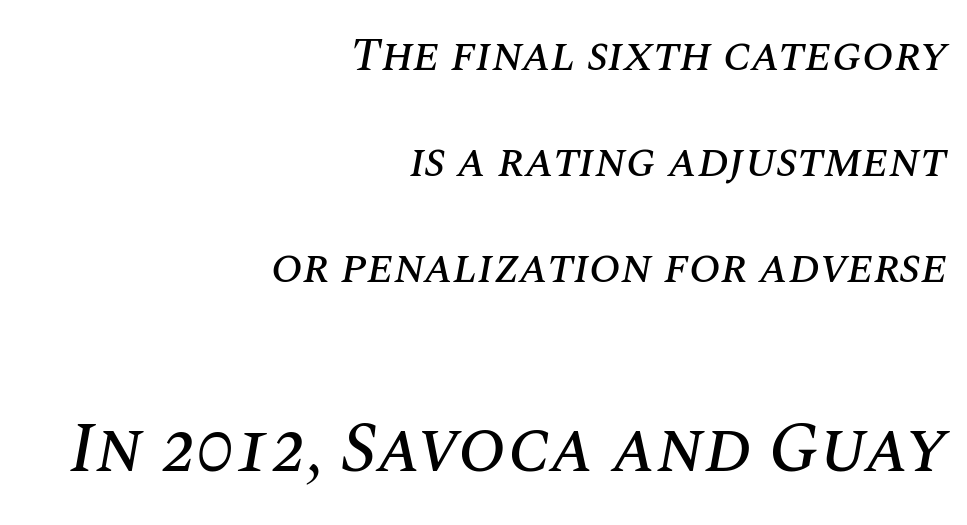
{"italic": "yes", "lean": "right", "slant_degrees": 10, "width": "normal", "stroke_contrast": "medium", "x_height": "large", "monospaced": "no", "underline": "no", "align": "right", "line_spacing": "loose", "line_spacing_ratio": 2.26, "letter_spacing": "normal", "letter_spacing_em": 0.0, "larger_block": "second", "size_ratio": 1.51, "glyph_px": 71}
